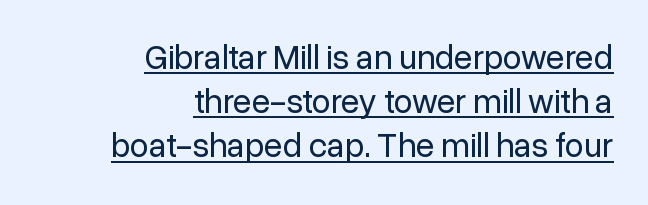
The image shows 34 px regular-weight sans-serif type, upright; set right-aligned, normal line spacing (1.3x), normal letter spacing, underlined; low stroke contrast and a medium x-height.
